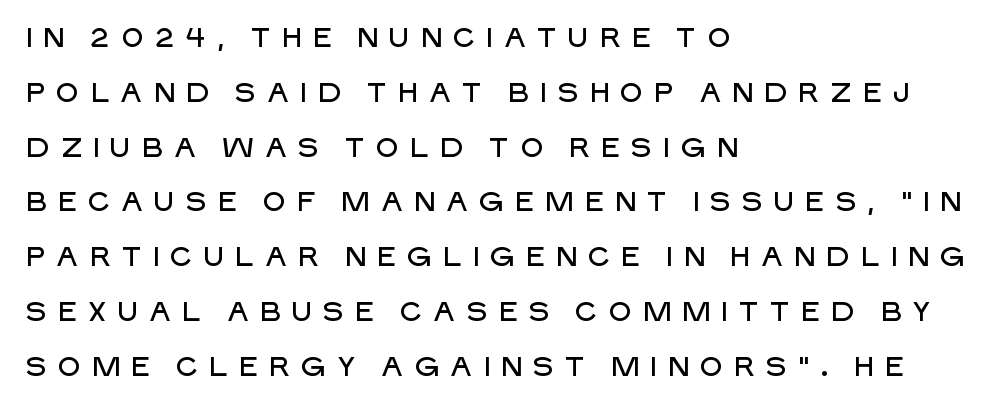
The image shows 27 px text type, upright; set left-aligned, loose line spacing (2.03x), unusually wide letter spacing (+0.34 em), not underlined.
